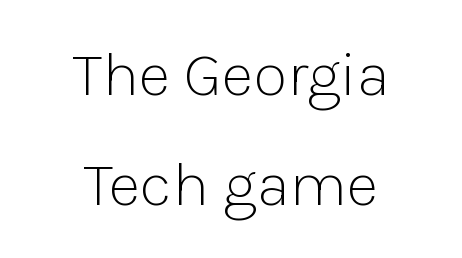
The typesetter chose a symmetrical, centered arrangement here. Short note: letters normally spaced. A roman cut, with each character standing at attention. The baseline area is clear. Note the varied advance widths — an 'i' is clearly narrower than an 'm'.
